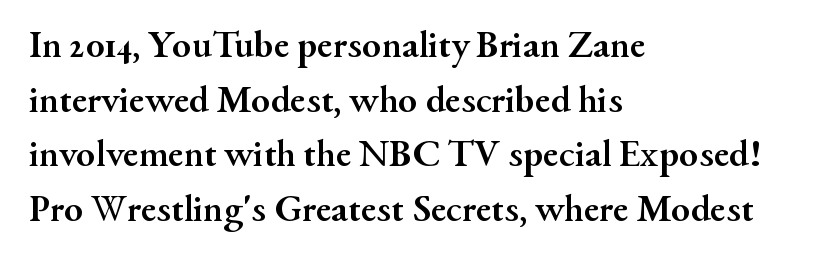
{"serif": "yes", "italic": "no", "bold": "yes", "weight": "semibold", "width": "normal", "stroke_contrast": "medium", "x_height": "small", "monospaced": "no", "underline": "no", "align": "left", "line_spacing": "normal", "line_spacing_ratio": 1.4, "letter_spacing": "normal", "letter_spacing_em": 0.0, "glyph_px": 39}
